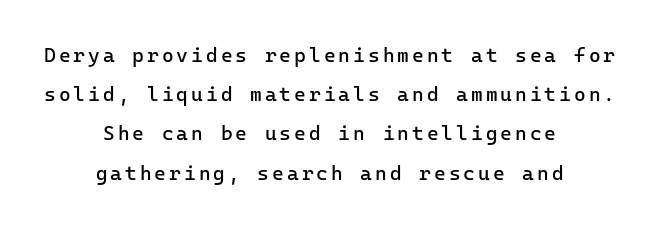
{"italic": "no", "bold": "no", "underline": "no", "align": "center", "line_spacing": "loose", "line_spacing_ratio": 1.96, "glyph_px": 20}
